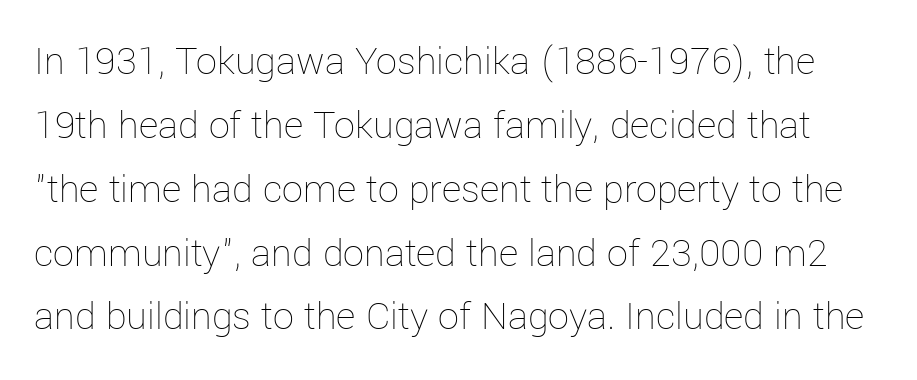
Varying glyph widths throughout — classic text-font behaviour. Default kerning and tracking; the words read as compact shapes. No italicization has been applied; the sample stays upright. Letters rest on an invisible, unmarked baseline.
